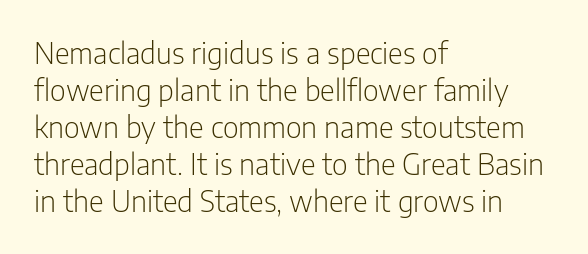
The image shows 29 px light, condensed sans-serif type, upright; set left-aligned, normal line spacing (1.28x), normal letter spacing, not underlined; low stroke contrast and a medium x-height.
